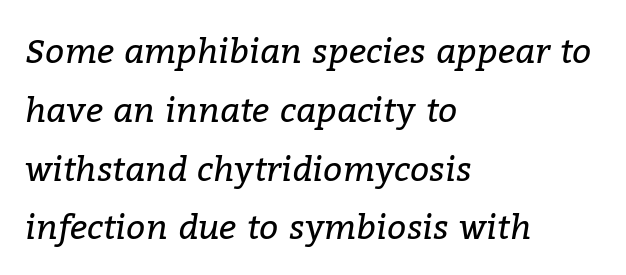
The image shows 34 px regular-weight serif type, italic (leaning right); set left-aligned, line spacing 1.73x, normal letter spacing, not underlined; low stroke contrast and a medium x-height.
